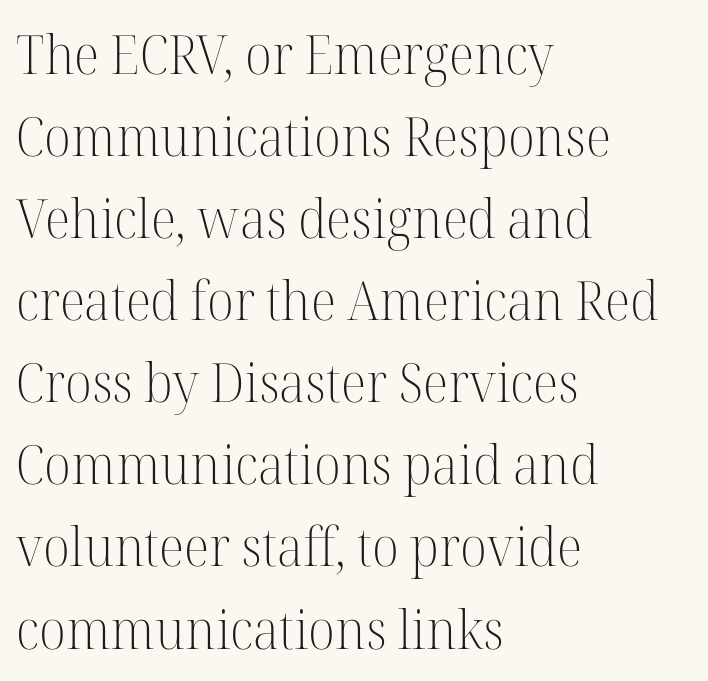
Q: Is the text bold? A: No.
Q: Is the text italic (slanted)? A: No, it is upright.
Q: Is the typeface a serif or a sans-serif typeface? A: Serif.
Q: Is the text underlined? A: No.
Q: How is the paragraph aligned? A: Left-aligned.
Q: Is the spacing between letters normal or unusually wide? A: Normal.
Q: Is the spacing between lines tight, normal or loose? A: Normal.
Q: Width (condensed, normal, or wide)? A: Normal.
Q: Stroke contrast? A: High.
Q: x-height? A: Medium.
Q: Monospaced? A: No.
